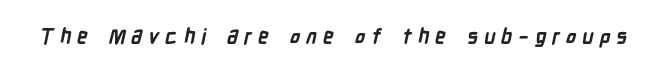
The image shows 21 px bold type; set unusually wide letter spacing (+0.28 em), not underlined.
